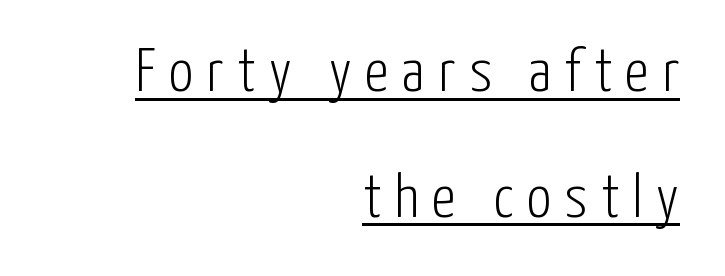
{"serif": "no", "italic": "no", "bold": "no", "weight": "light", "width": "condensed", "stroke_contrast": "low", "x_height": "medium", "monospaced": "no", "underline": "yes", "align": "right", "line_spacing": "loose", "line_spacing_ratio": 2.06, "letter_spacing": "wide", "letter_spacing_em": 0.22, "glyph_px": 61}
